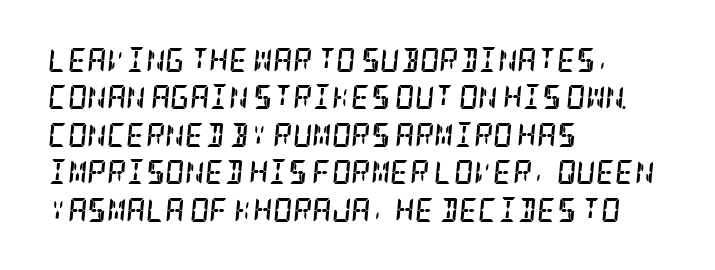
Q: Is the text bold? A: Yes.
Q: Is the text italic (slanted)? A: Yes, it leans right by about 5 degrees.
Q: Is the text underlined? A: No.
Q: How is the paragraph aligned? A: Left-aligned.
Q: Is the spacing between letters normal or unusually wide? A: Normal.
Q: Is the spacing between lines tight, normal or loose? A: Normal.
